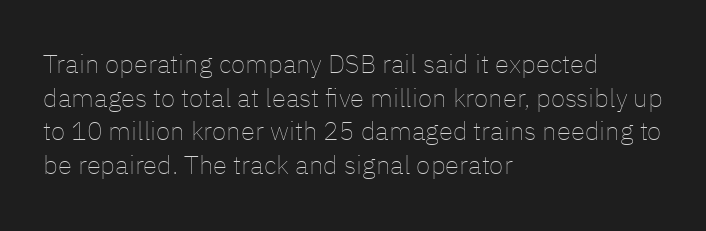
Interline gaps are of average width in this sample. In terms of posture, this sample is upright. Teacher's note: observe the even left margin — that is flush-left alignment. The cut favours lightness, reaching ordinary text weight at its darkest.
